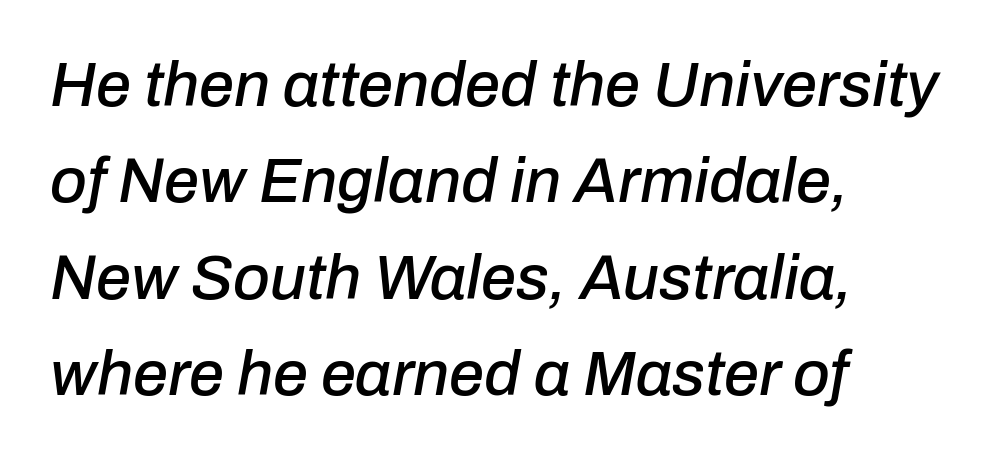
Q: Is the text italic (slanted)? A: Yes, it leans right by about 10 degrees.
Q: Is the text underlined? A: No.
Q: How is the paragraph aligned? A: Left-aligned.
Q: Is the spacing between letters normal or unusually wide? A: Normal.
Q: Is the spacing between lines tight, normal or loose? A: Normal.
Q: Width (condensed, normal, or wide)? A: Normal.
Q: Stroke contrast? A: Low.
Q: x-height? A: Medium.
Q: Monospaced? A: No.
